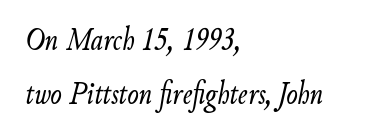
Q: Is the text bold? A: No.
Q: Is the text italic (slanted)? A: Yes, it leans right by about 9 degrees.
Q: Is the text underlined? A: No.
Q: How is the paragraph aligned? A: Left-aligned.
Q: Is the spacing between letters normal or unusually wide? A: Normal.
Q: Is the spacing between lines tight, normal or loose? A: Normal.
Q: Width (condensed, normal, or wide)? A: Condensed.
Q: Stroke contrast? A: Low.
Q: x-height? A: Small.
Q: Monospaced? A: No.
